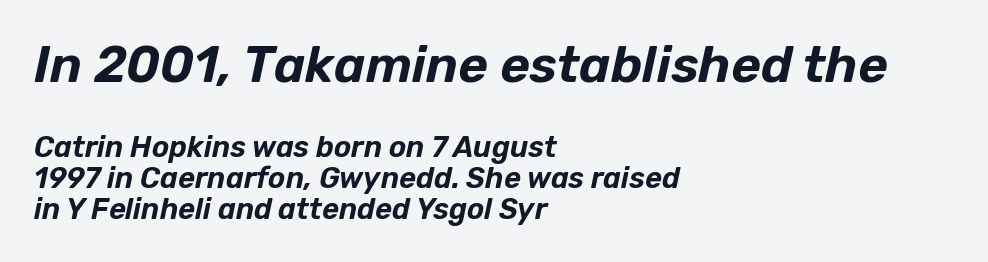
Q: Is the text italic (slanted)? A: Yes, it leans right by about 12 degrees.
Q: Is the text underlined? A: No.
Q: How is the paragraph aligned? A: Left-aligned.
Q: Is the spacing between letters normal or unusually wide? A: Normal.
Q: Is the spacing between lines tight, normal or loose? A: Tight.
Q: Which block of text is set in a larger size, the first (top) or the second (bottom)? A: The first (top) one.
Q: Width (condensed, normal, or wide)? A: Normal.
Q: Stroke contrast? A: Low.
Q: x-height? A: Medium.
Q: Monospaced? A: No.
